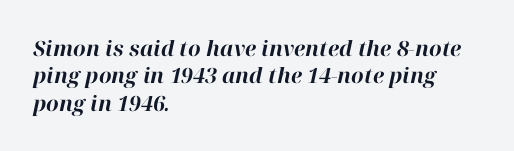
{"italic": "yes", "lean": "right", "slant_degrees": 12, "bold": "yes", "underline": "no", "align": "left", "line_spacing": "normal", "line_spacing_ratio": 1.3, "letter_spacing": "normal", "letter_spacing_em": 0.0, "glyph_px": 21}
